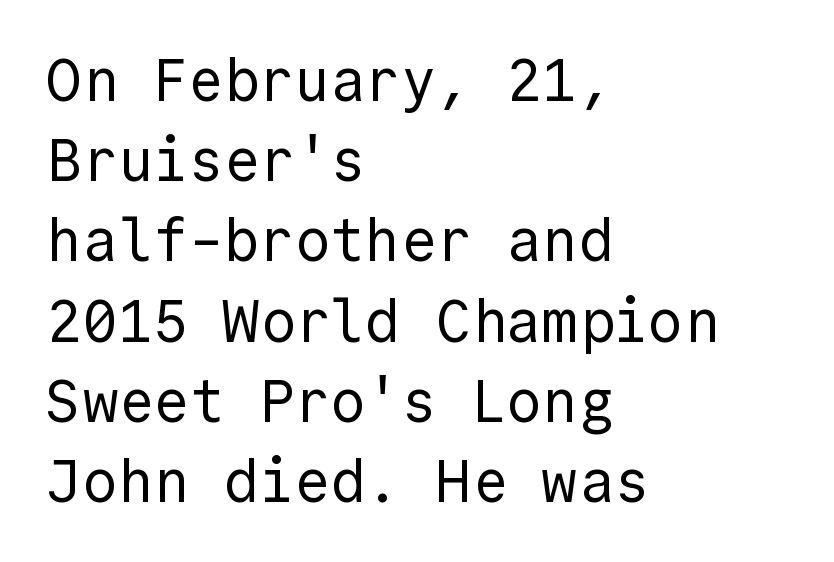
Leftover space on each line is placed entirely after the last word. The gap between lines stays unmarked. The type is set solid horizontally, with unmodified tracking. Stroke mass is kept to a normal reading level or below. Fixed-width glyphs throughout — classic coding-font behaviour. Leading matches the norm, producing a regular column.
